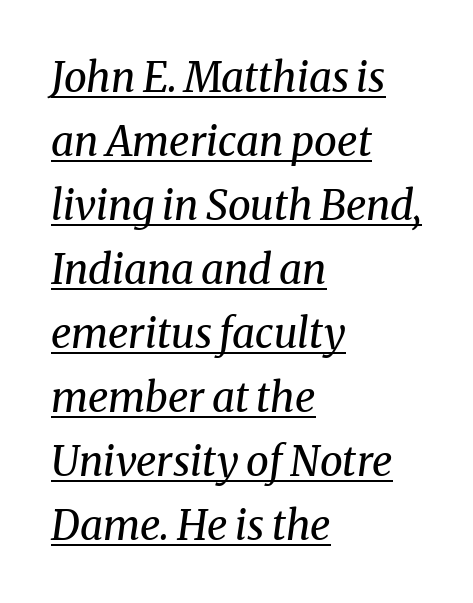
{"serif": "yes", "italic": "yes", "lean": "right", "slant_degrees": 8, "bold": "no", "weight": "regular", "width": "normal", "stroke_contrast": "medium", "x_height": "medium", "monospaced": "no", "underline": "yes", "align": "left", "line_spacing": "normal", "line_spacing_ratio": 1.56, "letter_spacing": "normal", "letter_spacing_em": 0.0, "glyph_px": 41}
